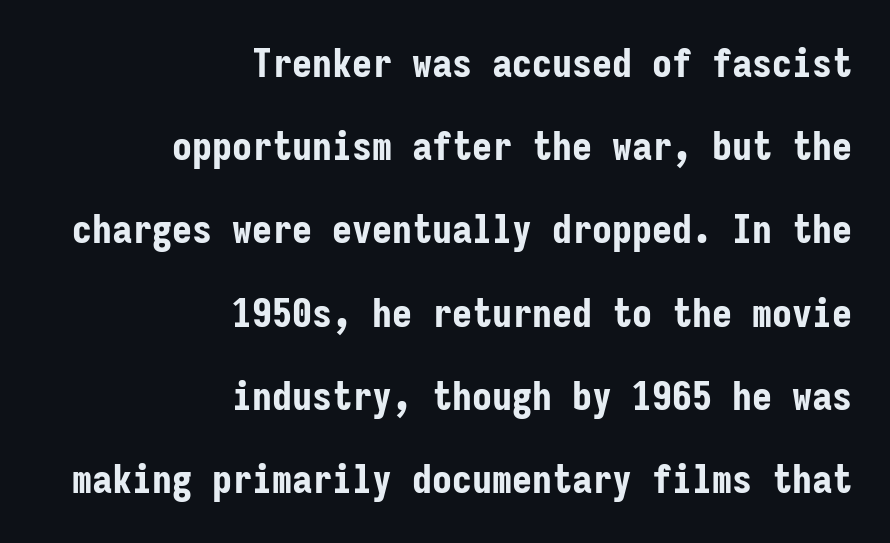
Q: Is the text bold? A: Yes.
Q: Is the text italic (slanted)? A: No, it is upright.
Q: Is the typeface a serif or a sans-serif typeface? A: Sans-serif.
Q: Is the text underlined? A: No.
Q: How is the paragraph aligned? A: Right-aligned.
Q: Is the spacing between letters normal or unusually wide? A: Normal.
Q: Is the spacing between lines tight, normal or loose? A: Loose.
Q: Width (condensed, normal, or wide)? A: Condensed.
Q: Stroke contrast? A: Low.
Q: x-height? A: Medium.
Q: Monospaced? A: Yes.
